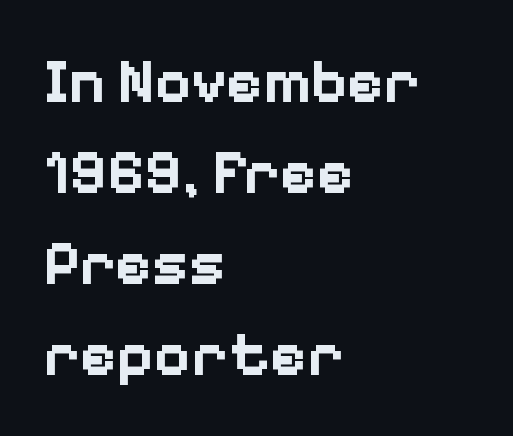
The image shows 62 px bold sans-serif type, upright; set left-aligned, normal line spacing (1.47x), normal letter spacing, not underlined; low stroke contrast and a medium x-height.
